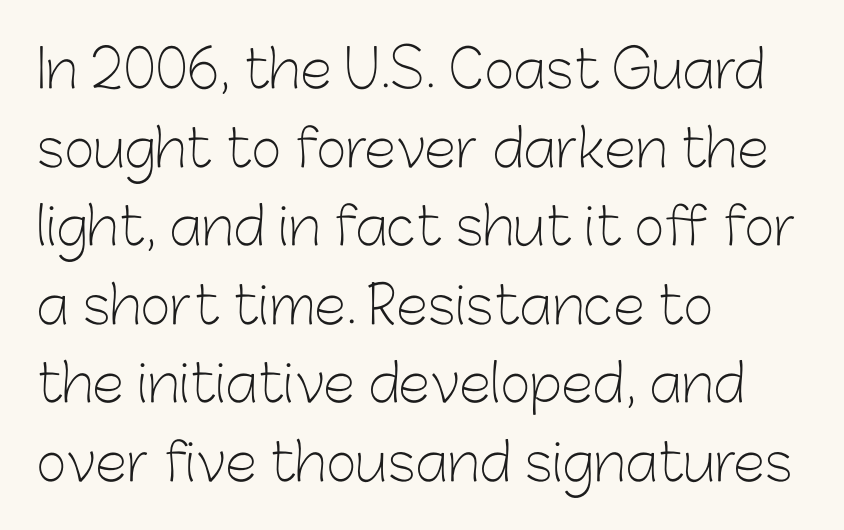
The image shows 52 px light sans-serif type, upright; set left-aligned, normal line spacing (1.51x), normal letter spacing, not underlined; low stroke contrast and a medium x-height.
